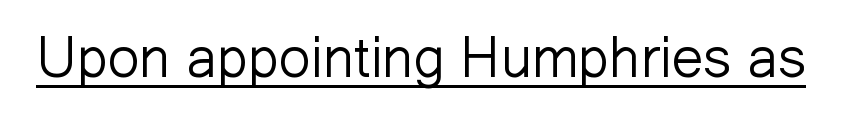
Q: Is the text bold? A: No.
Q: Is the text italic (slanted)? A: No, it is upright.
Q: Is the typeface a serif or a sans-serif typeface? A: Sans-serif.
Q: Is the text underlined? A: Yes.
Q: Is the spacing between letters normal or unusually wide? A: Normal.
Q: Width (condensed, normal, or wide)? A: Normal.
Q: Stroke contrast? A: Low.
Q: x-height? A: Medium.
Q: Monospaced? A: No.
